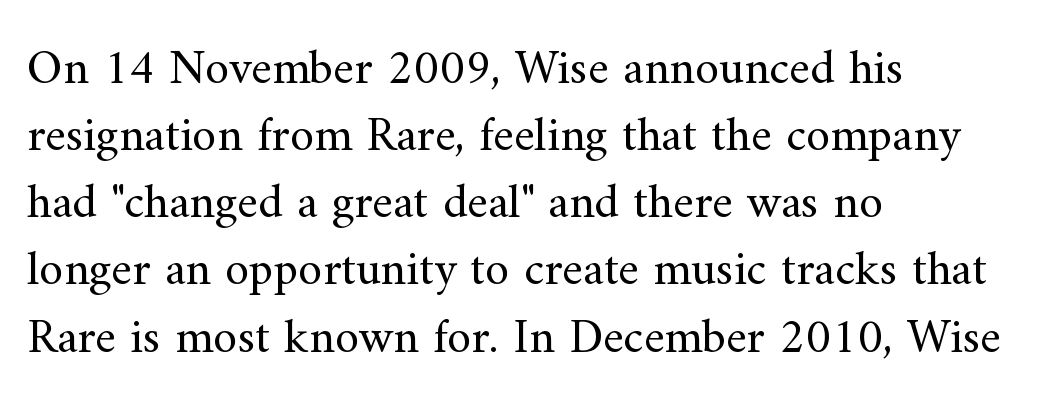
Character widths vary here, with narrow letters taking less room than wide ones. What stands out about the letter spacing? Nothing — it is the standard amount. The strokes are not fattened; the text isn't bold. Descenders hang freely into open space. The typography opts for an upright posture over an oblique one.
